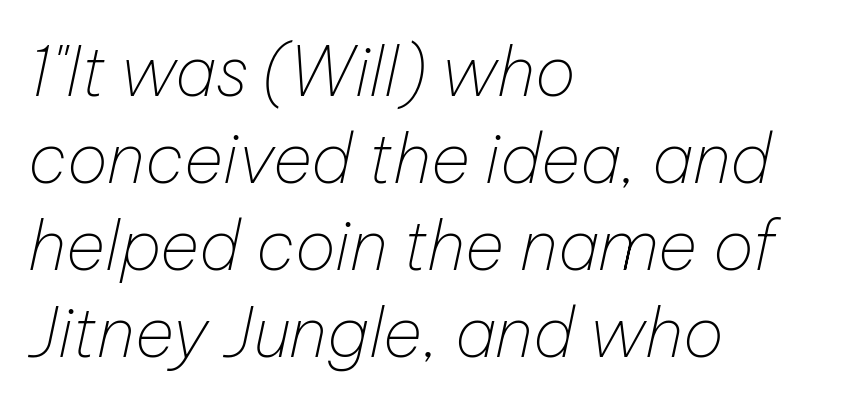
Q: Is the text bold? A: No.
Q: Is the text italic (slanted)? A: Yes, it leans right by about 12 degrees.
Q: Is the text underlined? A: No.
Q: How is the paragraph aligned? A: Left-aligned.
Q: Is the spacing between letters normal or unusually wide? A: Normal.
Q: Is the spacing between lines tight, normal or loose? A: Normal.
Q: Width (condensed, normal, or wide)? A: Normal.
Q: Stroke contrast? A: Low.
Q: x-height? A: Medium.
Q: Monospaced? A: No.
